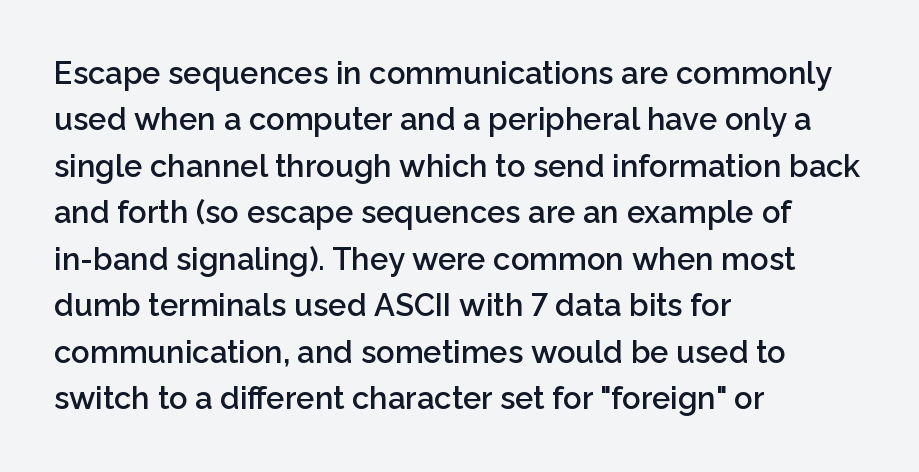
Q: Is the text bold? A: Semi-bold.
Q: Is the text italic (slanted)? A: No, it is upright.
Q: Is the typeface a serif or a sans-serif typeface? A: Sans-serif.
Q: Is the text underlined? A: No.
Q: How is the paragraph aligned? A: Left-aligned.
Q: Is the spacing between letters normal or unusually wide? A: Normal.
Q: Is the spacing between lines tight, normal or loose? A: Normal.
Q: Width (condensed, normal, or wide)? A: Normal.
Q: Stroke contrast? A: Low.
Q: x-height? A: Medium.
Q: Monospaced? A: No.
